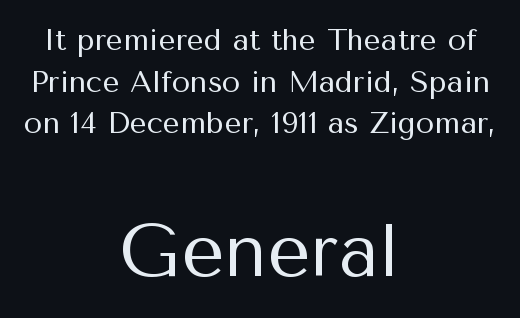
Q: Is the text bold? A: No.
Q: Is the text italic (slanted)? A: No, it is upright.
Q: Is the typeface a serif or a sans-serif typeface? A: Sans-serif.
Q: Is the text underlined? A: No.
Q: How is the paragraph aligned? A: Centered.
Q: Is the spacing between letters normal or unusually wide? A: Normal.
Q: Is the spacing between lines tight, normal or loose? A: Normal.
Q: Which block of text is set in a larger size, the first (top) or the second (bottom)? A: The second (bottom) one.
Q: Width (condensed, normal, or wide)? A: Normal.
Q: Stroke contrast? A: Medium.
Q: x-height? A: Medium.
Q: Monospaced? A: No.
